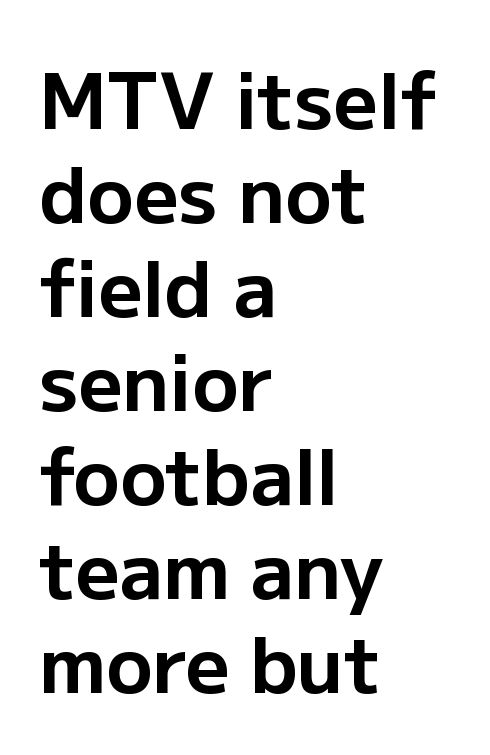
The image shows 77 px bold sans-serif type, upright; set left-aligned, line spacing 1.22x, normal letter spacing, not underlined; low stroke contrast and a medium x-height.
